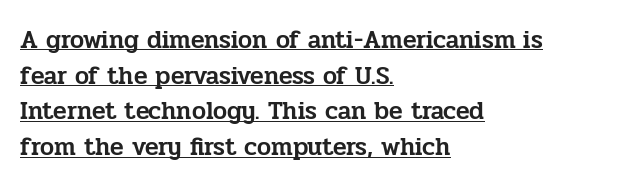
Notice how descenders clear the ascenders below comfortably — that's standard leading. Italic? Not at all — the glyphs are vertical. Reading down the block, your eye returns to a fixed left position each line. The passage shown is underscored from start to finish. Observe the ordinary spacing: letters are neighbours, not strangers.
